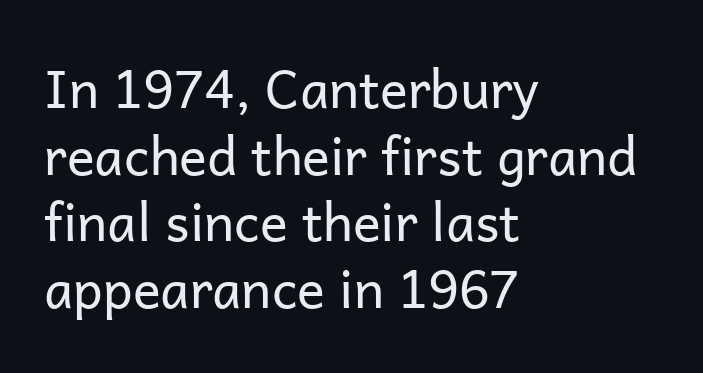
The image shows 52 px regular-weight sans-serif type, upright; set left-aligned, normal line spacing (1.28x), normal letter spacing, not underlined; low stroke contrast and a medium x-height.
